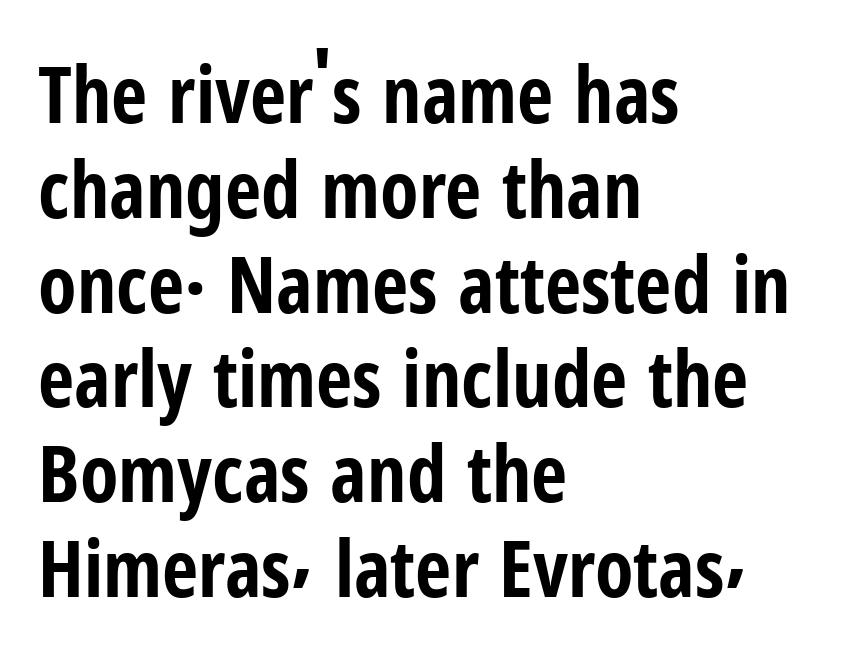
Think of a printed novel: that variable character pitch is what you see here. Nobody touched the tracking dial on this one. Each glyph is drawn with heavy, bold strokes. These lines are composed in type without serifs. It's the straight-up-and-down kind of type.
